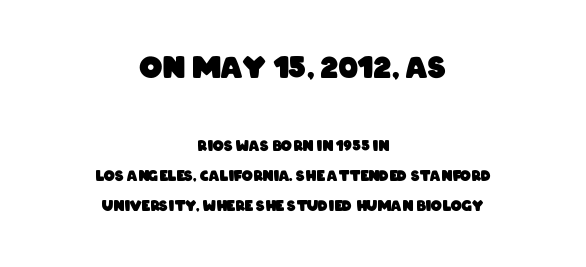
Q: Is the text bold? A: Yes.
Q: Is the typeface a serif or a sans-serif typeface? A: Sans-serif.
Q: Is the text underlined? A: No.
Q: How is the paragraph aligned? A: Centered.
Q: Is the spacing between letters normal or unusually wide? A: Normal.
Q: Is the spacing between lines tight, normal or loose? A: Loose.
Q: Which block of text is set in a larger size, the first (top) or the second (bottom)? A: The first (top) one.
Q: Width (condensed, normal, or wide)? A: Condensed.
Q: Stroke contrast? A: Low.
Q: x-height? A: Large.
Q: Monospaced? A: No.
